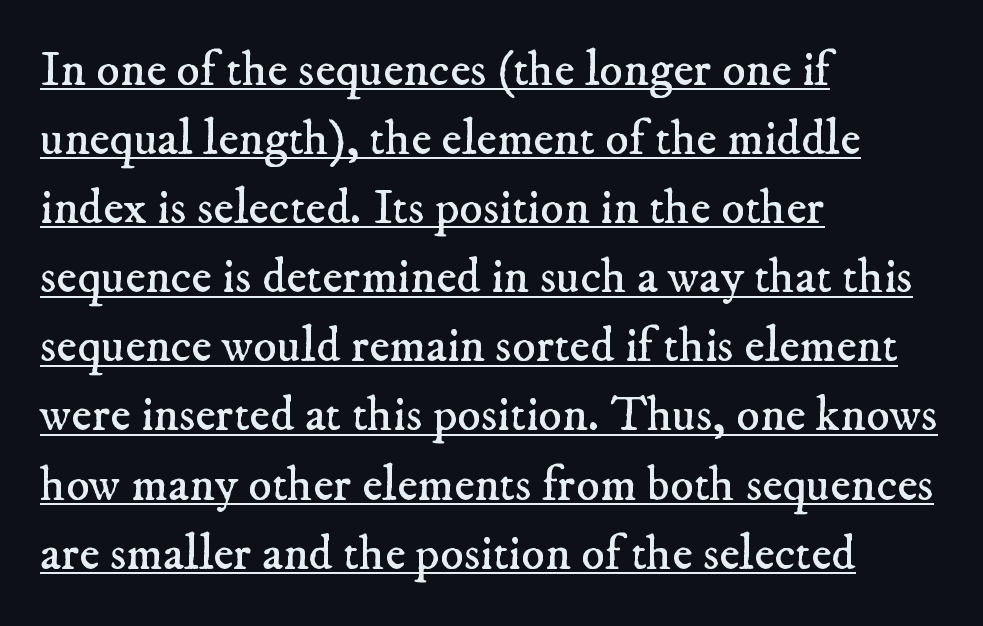
{"serif": "yes", "bold": "no", "weight": "regular", "width": "normal", "stroke_contrast": "low", "x_height": "small", "monospaced": "no", "underline": "yes", "align": "left", "line_spacing": "normal", "line_spacing_ratio": 1.41, "letter_spacing": "normal", "letter_spacing_em": 0.0, "glyph_px": 49}
